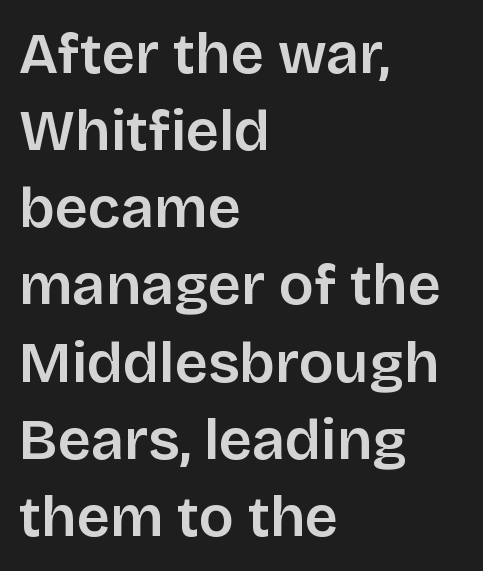
The image shows 58 px sans-serif type, upright; set left-aligned, normal line spacing (1.33x), normal letter spacing, not underlined; low stroke contrast and a large x-height.
